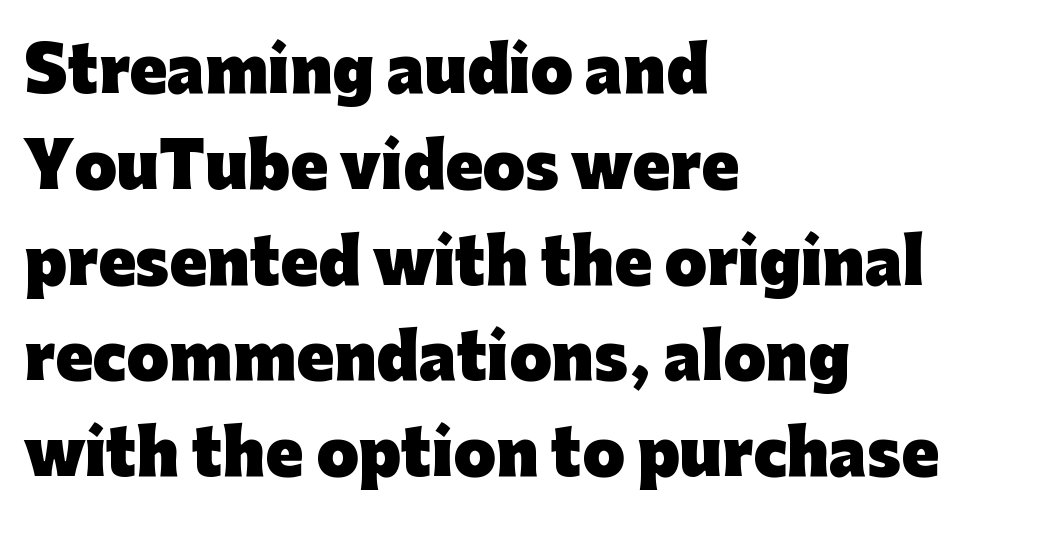
Q: Is the text bold? A: Yes.
Q: Is the text italic (slanted)? A: No, it is upright.
Q: Is the typeface a serif or a sans-serif typeface? A: Sans-serif.
Q: Is the text underlined? A: No.
Q: How is the paragraph aligned? A: Left-aligned.
Q: Is the spacing between letters normal or unusually wide? A: Normal.
Q: Is the spacing between lines tight, normal or loose? A: Normal.
Q: Width (condensed, normal, or wide)? A: Normal.
Q: Stroke contrast? A: Low.
Q: x-height? A: Medium.
Q: Monospaced? A: No.
